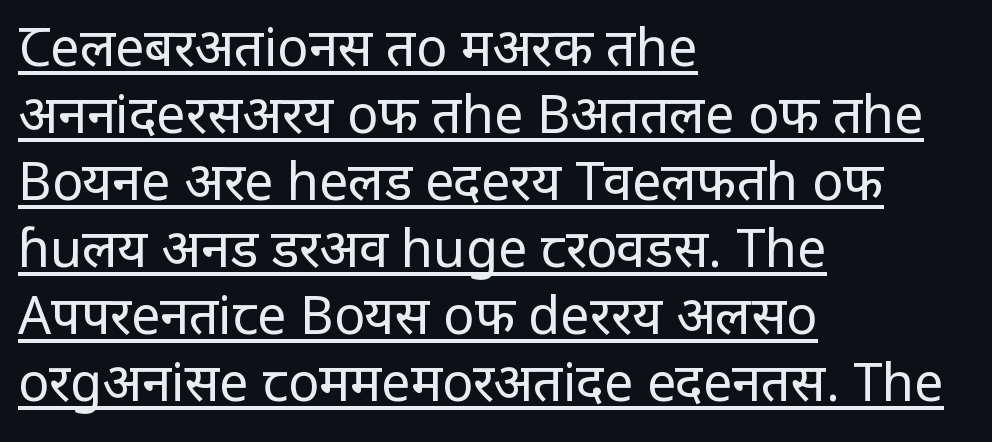
A typesetter would mark this as roman, not italic. Character widths vary here, with narrow letters taking less room than wide ones. The vertical gap from one line to the next is medium. Font category for this specimen: sans-serif. No letter is thick-stroked: the sample isn't bold. Left-aligned paragraph, ragged on the right.
